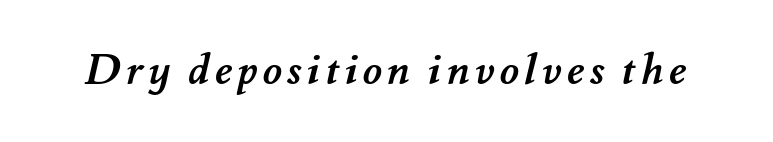
Q: Is the text bold? A: Yes.
Q: Is the text underlined? A: No.
Q: Width (condensed, normal, or wide)? A: Normal.
Q: Stroke contrast? A: Medium.
Q: x-height? A: Small.
Q: Monospaced? A: No.
